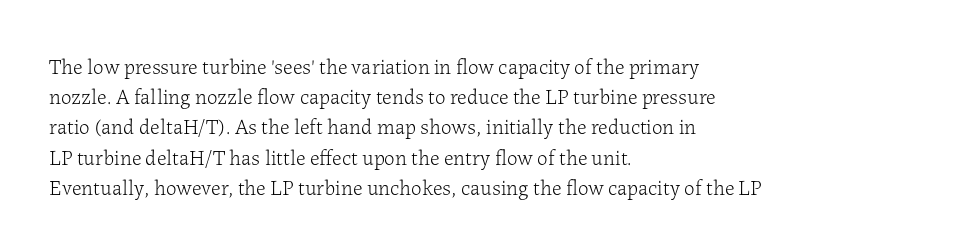
The image shows 21 px text type, upright; set left-aligned, normal line spacing (1.44x), normal letter spacing, not underlined.
